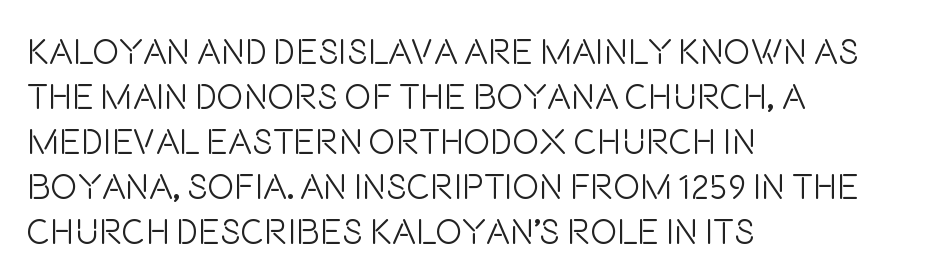
This rendering features lettering with no underline. Character widths vary here, with narrow letters taking less room than wide ones. These glyphs show unthickened strokes, regular width or finer. Horizontally, the lines are justified to the leading edge only. No feet cap the strokes, marking this as sans-serif type.
